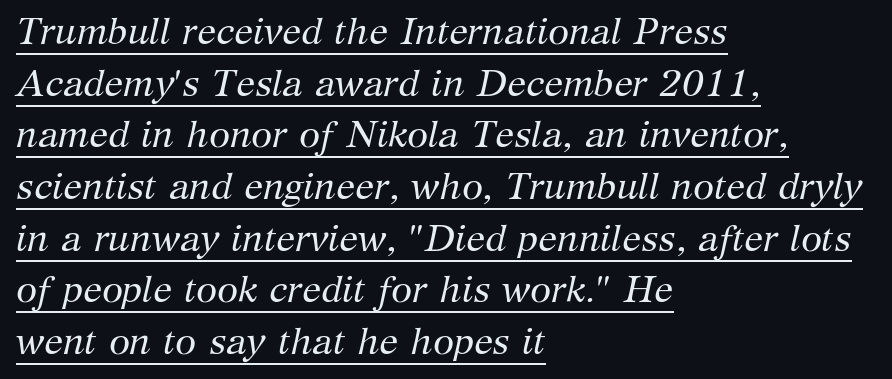
{"serif": "yes", "italic": "yes", "lean": "right", "slant_degrees": 12, "bold": "no", "weight": "regular", "width": "normal", "stroke_contrast": "medium", "x_height": "medium", "monospaced": "no", "underline": "yes", "align": "left", "line_spacing": "normal", "line_spacing_ratio": 1.36, "letter_spacing": "normal", "letter_spacing_em": 0.0, "glyph_px": 38}
